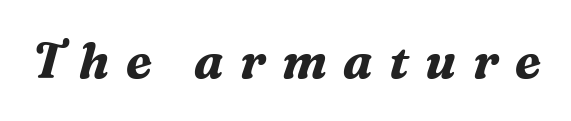
Q: Is the text bold? A: Yes.
Q: Is the text italic (slanted)? A: Yes, it leans right by about 16 degrees.
Q: Is the typeface a serif or a sans-serif typeface? A: Serif.
Q: Is the text underlined? A: No.
Q: Is the spacing between letters normal or unusually wide? A: Unusually wide.
Q: Width (condensed, normal, or wide)? A: Normal.
Q: Stroke contrast? A: Medium.
Q: x-height? A: Medium.
Q: Monospaced? A: No.
